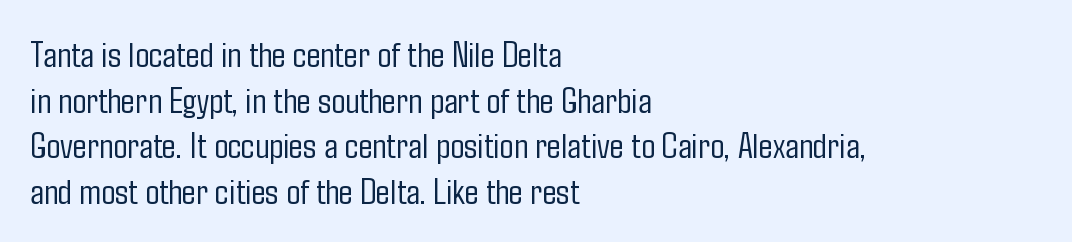
The image shows 37 px light, condensed sans-serif type, upright; set left-aligned, line spacing 1.23x, normal letter spacing, not underlined; low stroke contrast and a medium x-height.
